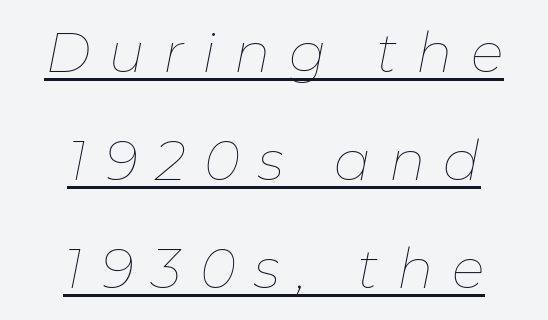
Q: Is the text bold? A: No.
Q: Is the text italic (slanted)? A: Yes, it leans right by about 11 degrees.
Q: Is the text underlined? A: Yes.
Q: How is the paragraph aligned? A: Centered.
Q: Is the spacing between letters normal or unusually wide? A: Unusually wide.
Q: Is the spacing between lines tight, normal or loose? A: Loose.
Q: Width (condensed, normal, or wide)? A: Normal.
Q: Stroke contrast? A: Low.
Q: x-height? A: Medium.
Q: Monospaced? A: No.
